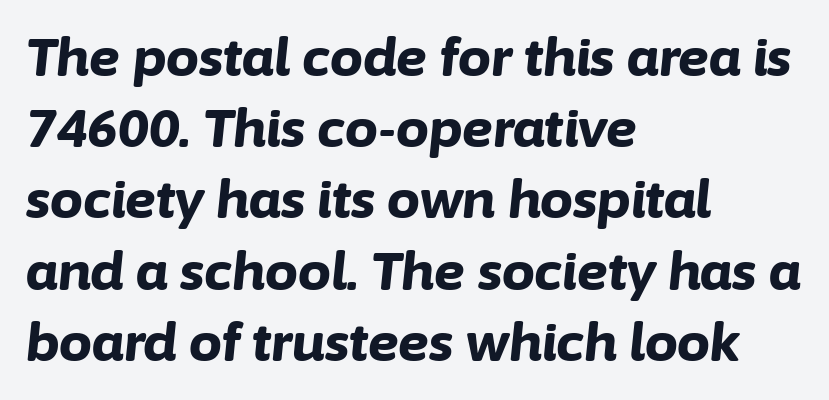
The image shows 52 px bold type, italic (leaning right); set left-aligned, normal line spacing (1.37x), normal letter spacing, not underlined; low stroke contrast and a medium x-height.
